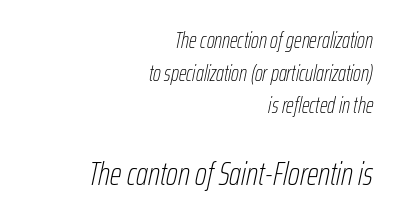
{"italic": "yes", "lean": "right", "slant_degrees": 12, "bold": "no", "weight": "thin", "width": "condensed", "stroke_contrast": "low", "x_height": "medium", "monospaced": "no", "underline": "no", "align": "right", "line_spacing": "normal", "line_spacing_ratio": 1.48, "letter_spacing": "normal", "letter_spacing_em": 0.0, "larger_block": "second", "size_ratio": 1.5, "glyph_px": 33}
